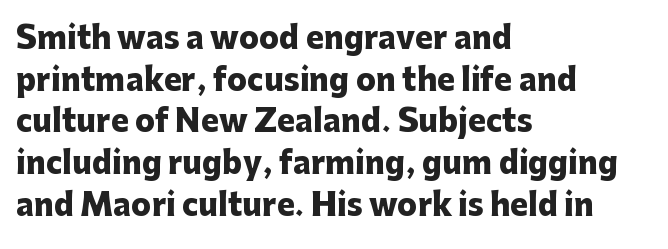
Q: Is the text bold? A: Yes.
Q: Is the text italic (slanted)? A: No, it is upright.
Q: Is the typeface a serif or a sans-serif typeface? A: Sans-serif.
Q: Is the text underlined? A: No.
Q: How is the paragraph aligned? A: Left-aligned.
Q: Is the spacing between letters normal or unusually wide? A: Normal.
Q: Is the spacing between lines tight, normal or loose? A: Normal.
Q: Width (condensed, normal, or wide)? A: Normal.
Q: Stroke contrast? A: Low.
Q: x-height? A: Medium.
Q: Monospaced? A: No.
